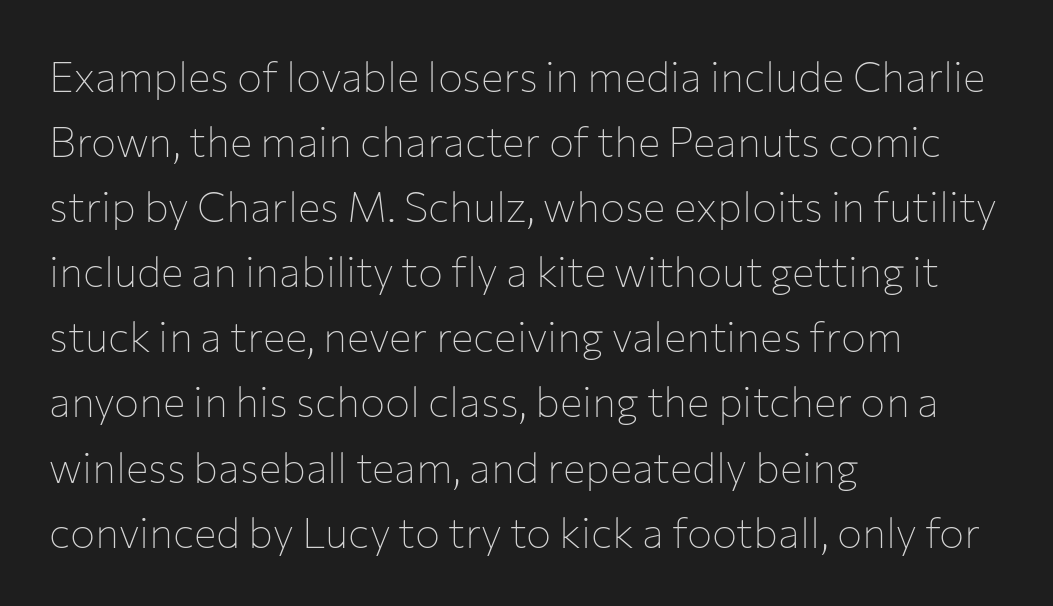
Q: Is the text bold? A: No.
Q: Is the text italic (slanted)? A: No, it is upright.
Q: Is the typeface a serif or a sans-serif typeface? A: Sans-serif.
Q: Is the text underlined? A: No.
Q: How is the paragraph aligned? A: Left-aligned.
Q: Is the spacing between letters normal or unusually wide? A: Normal.
Q: Is the spacing between lines tight, normal or loose? A: Normal.
Q: Width (condensed, normal, or wide)? A: Normal.
Q: Stroke contrast? A: Low.
Q: x-height? A: Medium.
Q: Monospaced? A: No.
